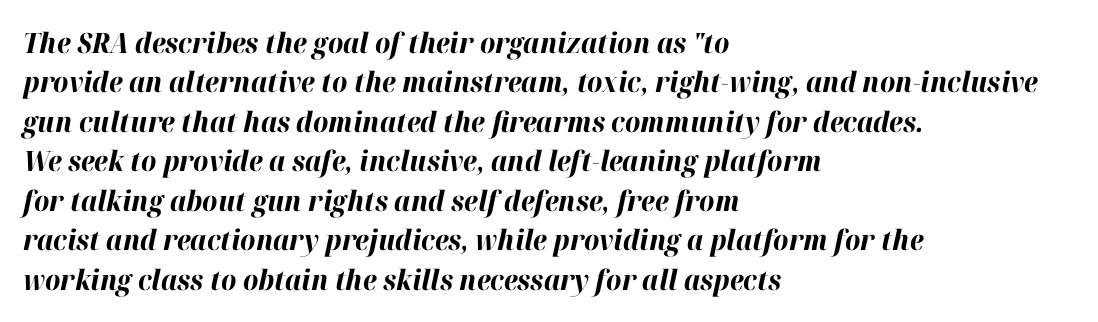
Italic? Definitely — the glyphs are oblique. The space between consecutive lines is moderate. The tracking reads as untouched default to a designer's eye. You could not count columns in this text — the font is proportionally spaced. Each line starts at the same left margin while the right side varies. A full-strength bold gives these letters their thick strokes.
